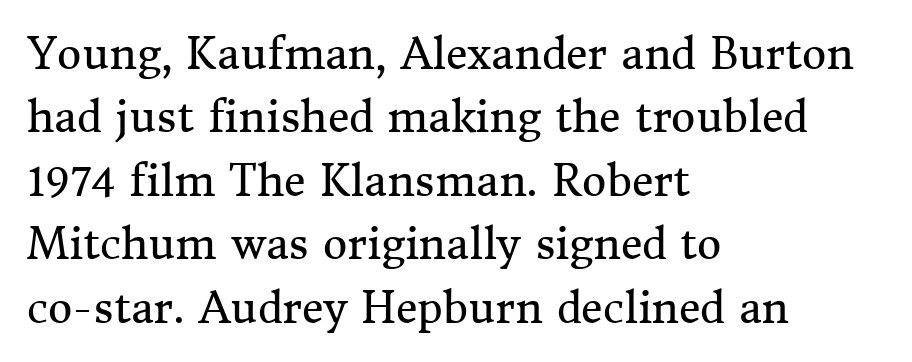
Underlining? Definitely not there. Character widths vary here, with narrow letters taking less room than wide ones. No extra tracking has been applied to these lines. Rendered with straight, roman letterforms.
